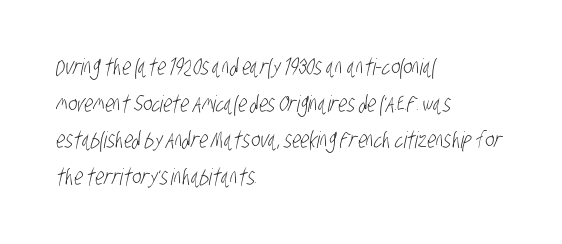
These lines sit exactly where default settings would place them. Teacher's note: observe the even left margin — that is flush-left alignment. Unmarked baselines from the first word to the last. The horizontal fit of the characters is conventional and even. Summary of weight: not heavy and not bold.
